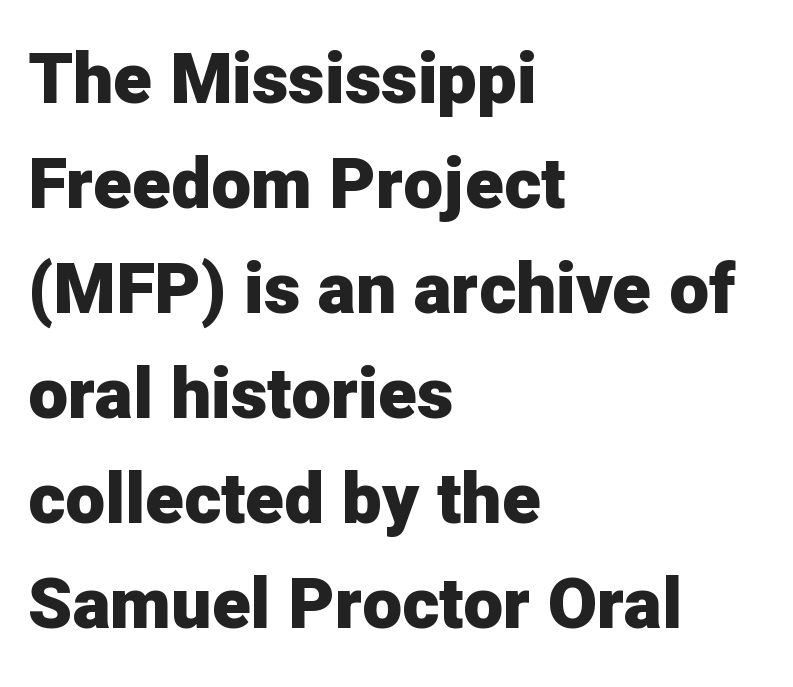
Q: Is the text bold? A: Yes.
Q: Is the text italic (slanted)? A: No, it is upright.
Q: Is the typeface a serif or a sans-serif typeface? A: Sans-serif.
Q: Is the text underlined? A: No.
Q: How is the paragraph aligned? A: Left-aligned.
Q: Is the spacing between letters normal or unusually wide? A: Normal.
Q: Is the spacing between lines tight, normal or loose? A: Normal.
Q: Width (condensed, normal, or wide)? A: Normal.
Q: Stroke contrast? A: Low.
Q: x-height? A: Medium.
Q: Monospaced? A: No.
